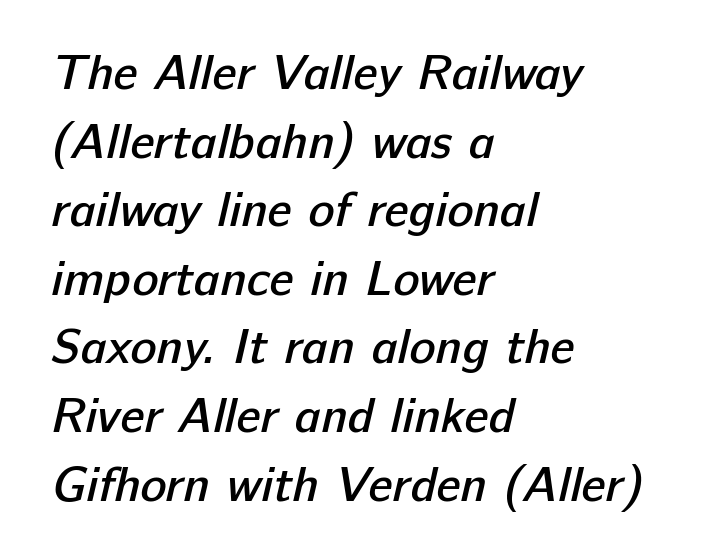
{"serif": "no", "bold": "semi", "weight": "semibold", "width": "normal", "stroke_contrast": "low", "x_height": "medium", "monospaced": "no", "underline": "no", "align": "left", "line_spacing": "normal", "line_spacing_ratio": 1.4, "letter_spacing": "normal", "letter_spacing_em": 0.0, "glyph_px": 49}
